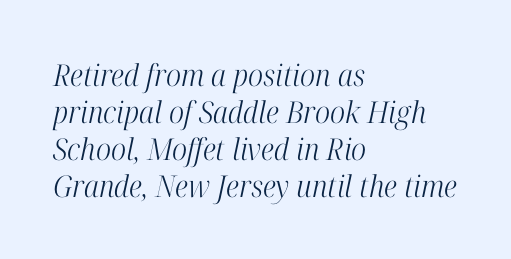
Q: Is the text bold? A: No.
Q: Is the text italic (slanted)? A: Yes, it leans right by about 12 degrees.
Q: Is the typeface a serif or a sans-serif typeface? A: Serif.
Q: Is the text underlined? A: No.
Q: How is the paragraph aligned? A: Left-aligned.
Q: Is the spacing between letters normal or unusually wide? A: Normal.
Q: Width (condensed, normal, or wide)? A: Condensed.
Q: Stroke contrast? A: High.
Q: x-height? A: Medium.
Q: Monospaced? A: No.
